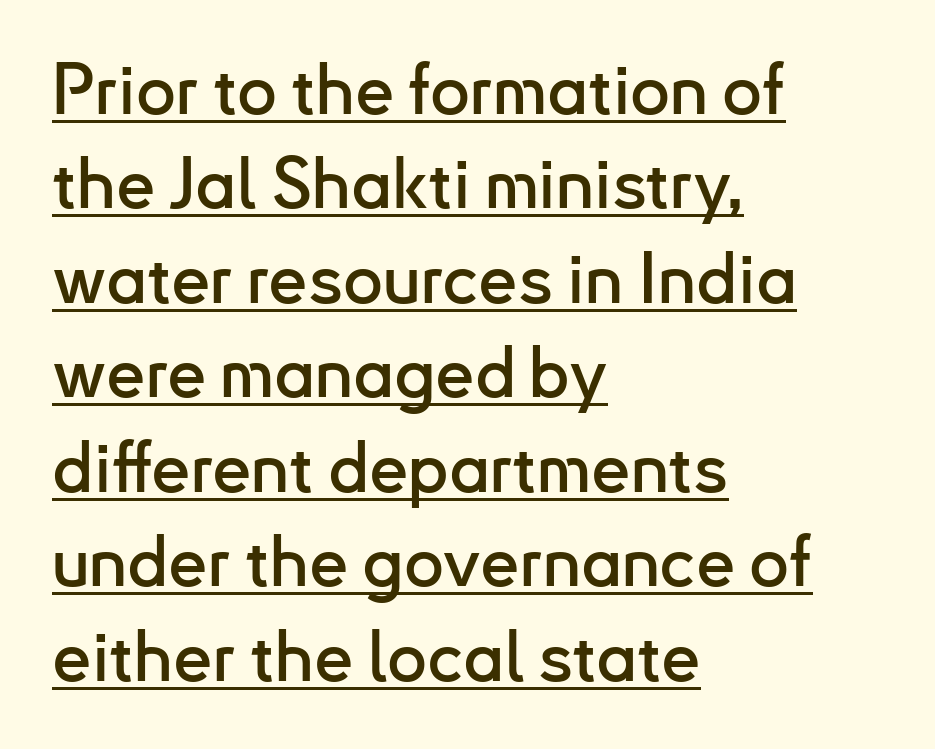
Font category for this specimen: sans-serif. The specimen reads as upright at a glance. The passage shown is underscored from start to finish. Compared with typical paragraphs, the rows here are spaced about the same. A typesetter would call this zero additional tracking. The rendering uses natural spacing where letterforms have individual widths.
